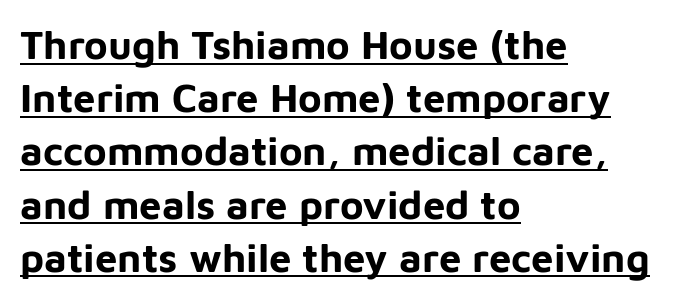
Q: Is the text bold? A: Yes.
Q: Is the text italic (slanted)? A: No, it is upright.
Q: Is the typeface a serif or a sans-serif typeface? A: Sans-serif.
Q: Is the text underlined? A: Yes.
Q: How is the paragraph aligned? A: Left-aligned.
Q: Is the spacing between letters normal or unusually wide? A: Normal.
Q: Is the spacing between lines tight, normal or loose? A: Normal.
Q: Width (condensed, normal, or wide)? A: Normal.
Q: Stroke contrast? A: Low.
Q: x-height? A: Medium.
Q: Monospaced? A: No.
